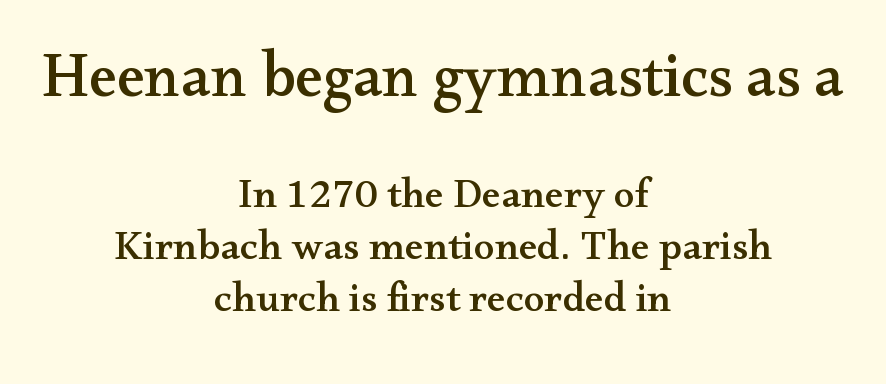
Q: Is the text italic (slanted)? A: No, it is upright.
Q: Is the typeface a serif or a sans-serif typeface? A: Serif.
Q: Is the text underlined? A: No.
Q: How is the paragraph aligned? A: Centered.
Q: Is the spacing between letters normal or unusually wide? A: Normal.
Q: Which block of text is set in a larger size, the first (top) or the second (bottom)? A: The first (top) one.
Q: Width (condensed, normal, or wide)? A: Wide.
Q: Stroke contrast? A: Medium.
Q: x-height? A: Small.
Q: Monospaced? A: No.
